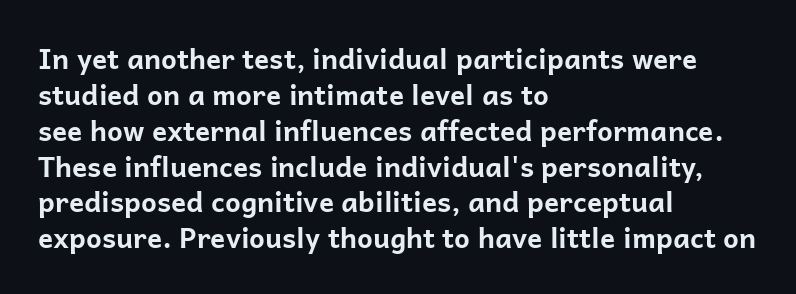
{"serif": "no", "italic": "no", "bold": "yes", "weight": "bold", "width": "normal", "stroke_contrast": "low", "x_height": "medium", "monospaced": "no", "underline": "no", "align": "left", "line_spacing": "normal", "line_spacing_ratio": 1.28, "letter_spacing": "normal", "letter_spacing_em": 0.0, "glyph_px": 28}
